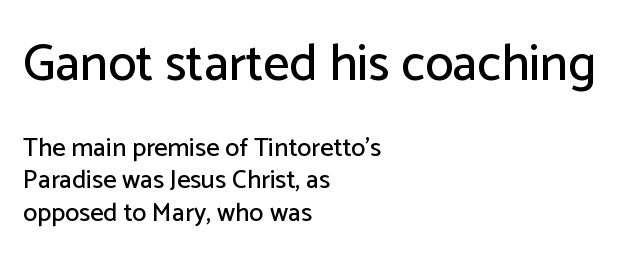
Here the glyphs are tracked normally, forming tight word shapes. Style check: upright. All the whitespace from short lines collects on the right. Descenders are the only things crossing below the line. Here the designer chose a conventional face with non-uniform glyph widths.
